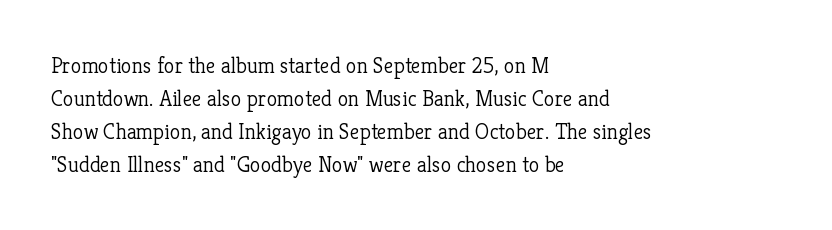
{"italic": "no", "bold": "no", "underline": "no", "align": "left", "line_spacing": "normal", "line_spacing_ratio": 1.5, "letter_spacing": "normal", "letter_spacing_em": 0.0, "glyph_px": 22}
